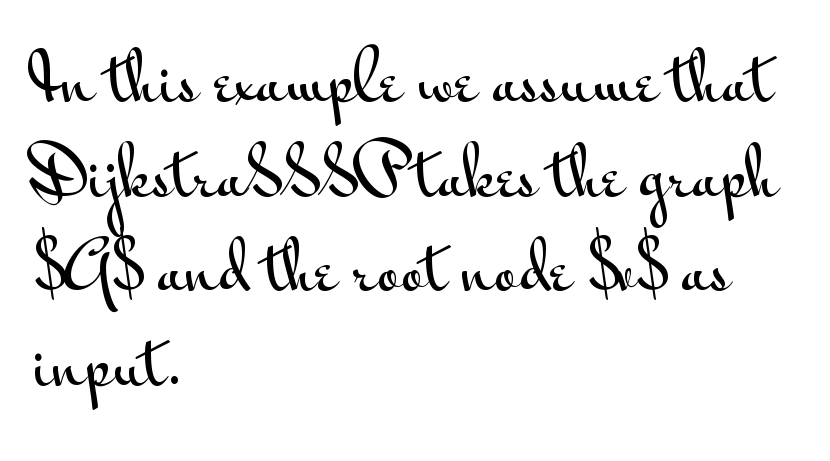
The image shows 64 px wide sans-serif type; set left-aligned, normal line spacing (1.48x), normal letter spacing, not underlined; medium stroke contrast and a small x-height.
